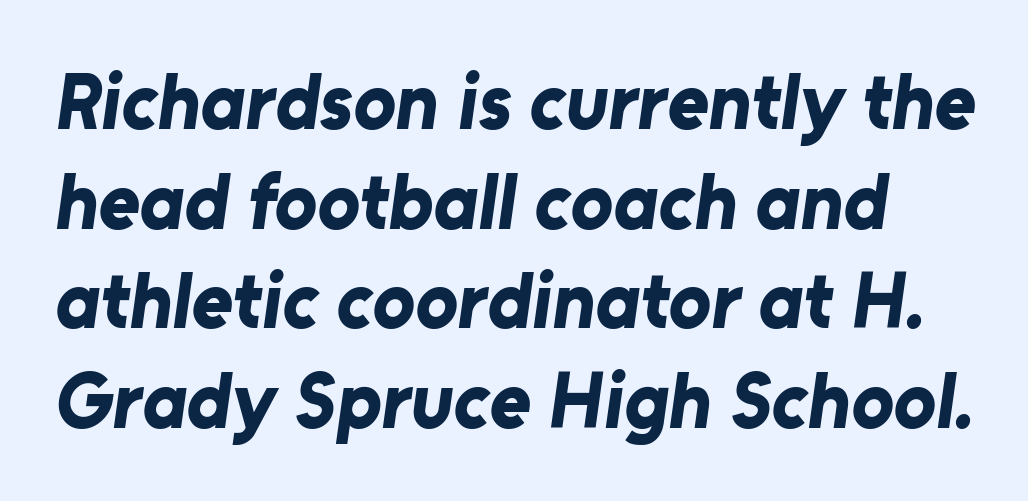
Chunky letters — that's bold for sure. A typesetter would call this proportional, since set widths differ per character. The characters display no serif detailing; their extremities are plain. Is there much room between lines? A standard amount, neither cramped nor airy.
